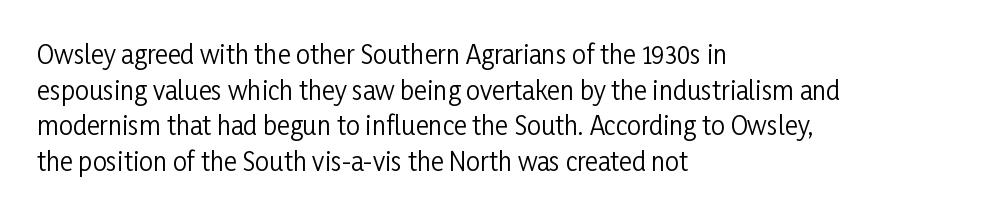
No word sits above an underline. These lines stack with their left ends in a neat column. The line-height multiplier appears to be the usual default. Ordinary non-slanted type is in use. Students, note that the glyphs here touch the page at normal intervals.
